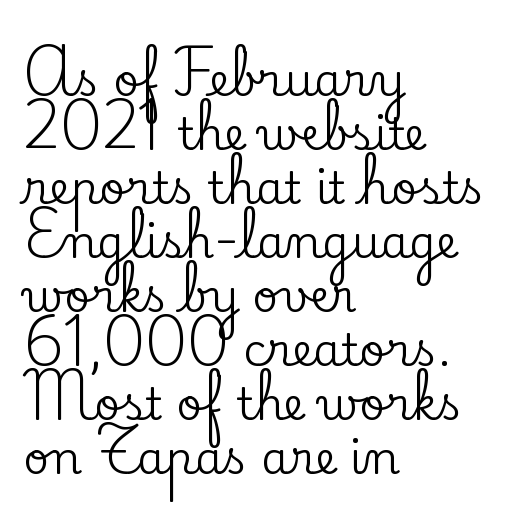
The face used here is rendered with its standard letterfit. Are there feet on the stems? There are — it's a serif. You could not count columns in this text — the font is proportionally spaced. Ordinary non-slanted type is in use.
